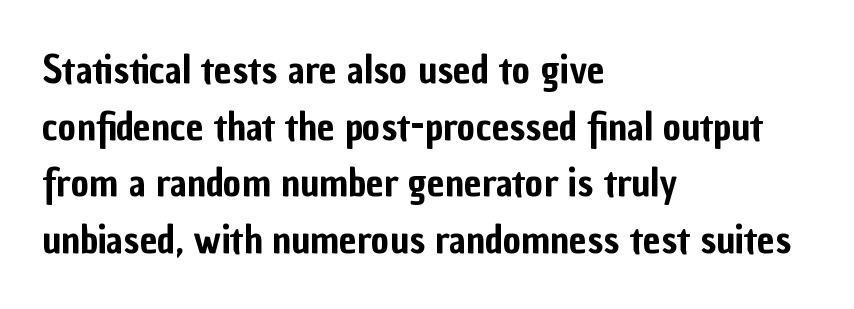
The type sits square on the baseline with zero lean. Just letters on the line, the space beneath them empty. Regular leading. Character widths vary here, with narrow letters taking less room than wide ones. These lines keep a tight, regular rhythm from letter to letter. Short and long lines alike share a common starting point at left.
